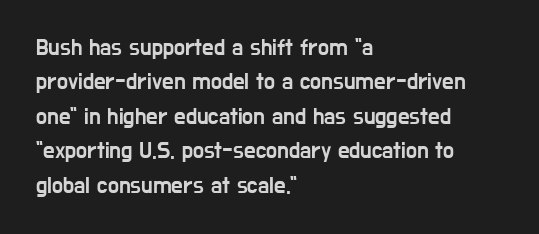
Q: Is the text italic (slanted)? A: No, it is upright.
Q: Is the text underlined? A: No.
Q: How is the paragraph aligned? A: Left-aligned.
Q: Is the spacing between letters normal or unusually wide? A: Normal.
Q: Is the spacing between lines tight, normal or loose? A: Normal.
